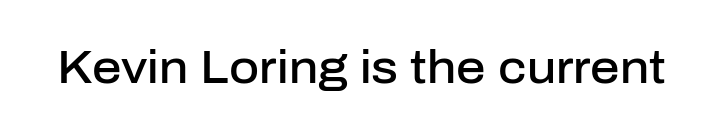
{"serif": "no", "italic": "no", "bold": "semi", "weight": "semibold", "width": "normal", "stroke_contrast": "low", "x_height": "medium", "monospaced": "no", "underline": "no", "letter_spacing": "normal", "letter_spacing_em": 0.0, "glyph_px": 46}
